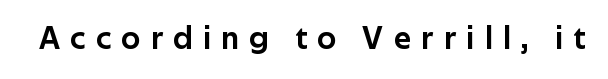
Q: Is the text italic (slanted)? A: No, it is upright.
Q: Is the typeface a serif or a sans-serif typeface? A: Sans-serif.
Q: Is the text underlined? A: No.
Q: Is the spacing between letters normal or unusually wide? A: Unusually wide.
Q: Width (condensed, normal, or wide)? A: Normal.
Q: Stroke contrast? A: Low.
Q: x-height? A: Medium.
Q: Monospaced? A: No.
